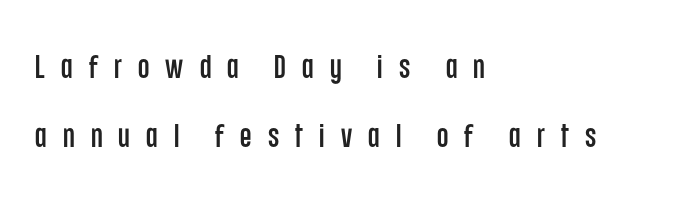
Q: Is the text italic (slanted)? A: No, it is upright.
Q: Is the typeface a serif or a sans-serif typeface? A: Sans-serif.
Q: Is the text underlined? A: No.
Q: How is the paragraph aligned? A: Left-aligned.
Q: Is the spacing between letters normal or unusually wide? A: Unusually wide.
Q: Is the spacing between lines tight, normal or loose? A: Loose.
Q: Width (condensed, normal, or wide)? A: Condensed.
Q: Stroke contrast? A: Low.
Q: x-height? A: Large.
Q: Monospaced? A: No.
